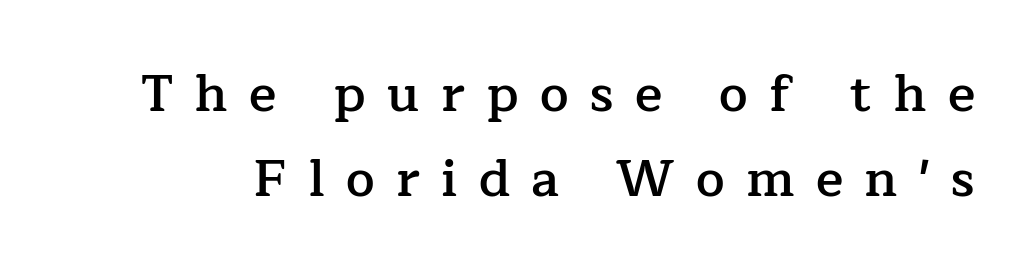
The image shows 51 px semibold serif type, upright; set normal line spacing (1.66x), unusually wide letter spacing (+0.42 em), not underlined; low stroke contrast and a medium x-height.
